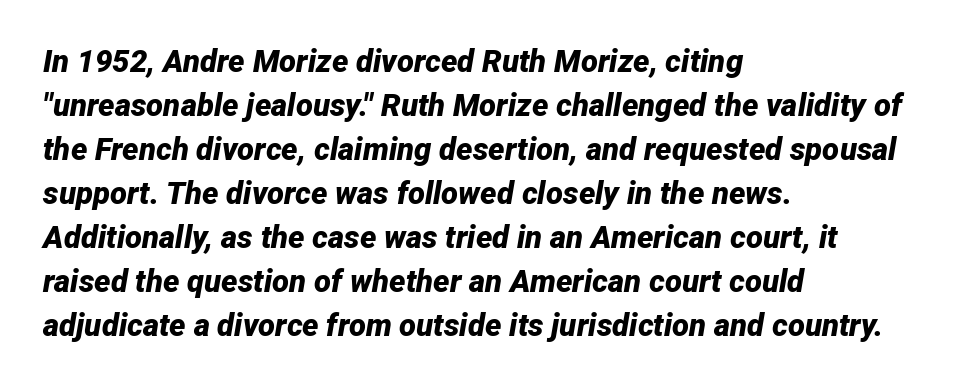
The image shows 31 px bold type, italic (leaning right); set left-aligned, normal line spacing (1.42x), normal letter spacing, not underlined; low stroke contrast and a medium x-height.
